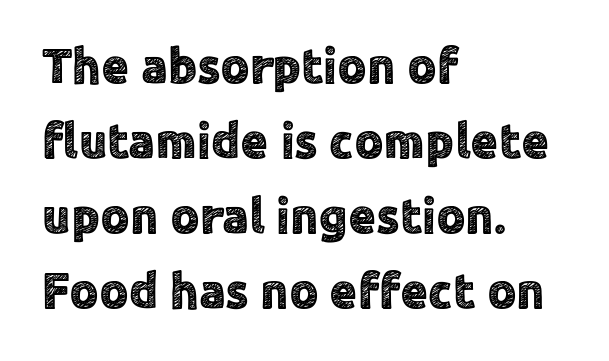
{"serif": "no", "italic": "no", "width": "normal", "x_height": "medium", "monospaced": "no", "underline": "no", "align": "left", "line_spacing": "normal", "line_spacing_ratio": 1.5, "letter_spacing": "normal", "letter_spacing_em": 0.0, "glyph_px": 50}
